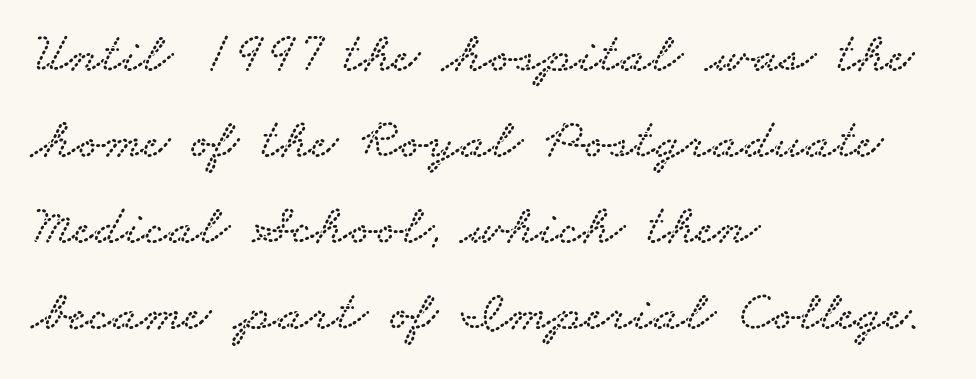
The image shows 57 px wide serif type; set left-aligned, normal line spacing (1.51x), normal letter spacing, not underlined; low stroke contrast and a small x-height.
